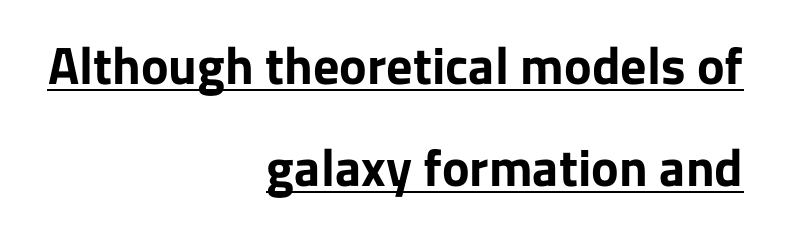
Descenders here cross a horizontal rule under the line. A flush-right, rag-left setting is used for this passage. The designer went with a sans here, leaving each stem footless. The line-height multiplier appears high, well above default. Tracking value appears to be zero — textbook default spacing. The font's upright variant was chosen for this text.
